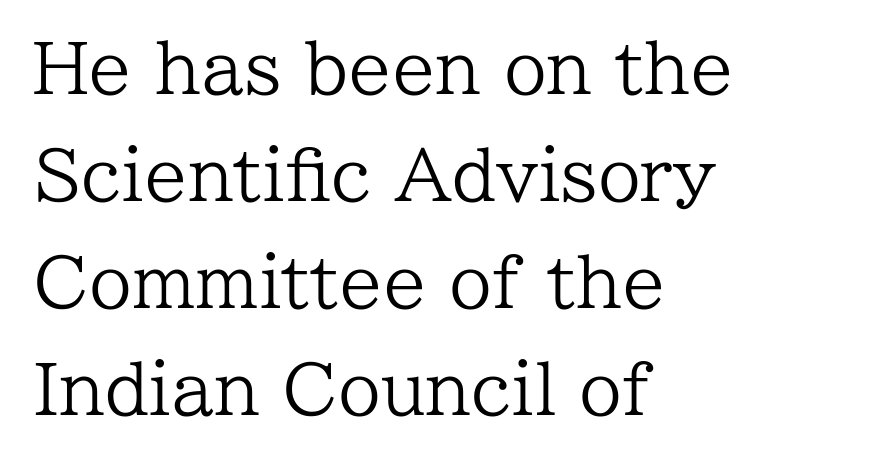
Q: Is the text bold? A: No.
Q: Is the text italic (slanted)? A: No, it is upright.
Q: Is the typeface a serif or a sans-serif typeface? A: Serif.
Q: Is the text underlined? A: No.
Q: How is the paragraph aligned? A: Left-aligned.
Q: Is the spacing between letters normal or unusually wide? A: Normal.
Q: Is the spacing between lines tight, normal or loose? A: Normal.
Q: Width (condensed, normal, or wide)? A: Normal.
Q: Stroke contrast? A: Low.
Q: x-height? A: Medium.
Q: Monospaced? A: No.
